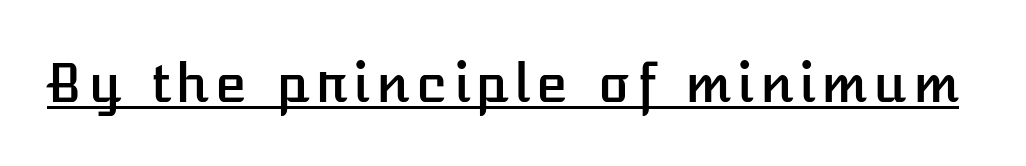
Do the characters align in a grid? No, the font is proportional. The passage shown is underscored from start to finish. Italic: no, the glyphs are upright roman.
